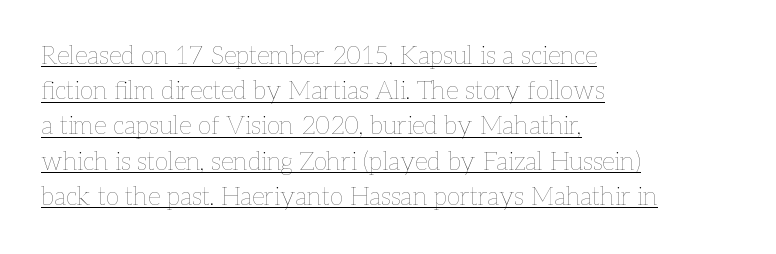
Leftover space on each line is placed entirely after the last word. This sample uses plain, unmodified letter spacing. Vertical stems look standard width or narrower in stroke. Somebody hit Ctrl+U on this one — the words are underlined. A typesetter would call this leading conventional body-copy spacing. The letters stand straight up with perfectly vertical stems.
